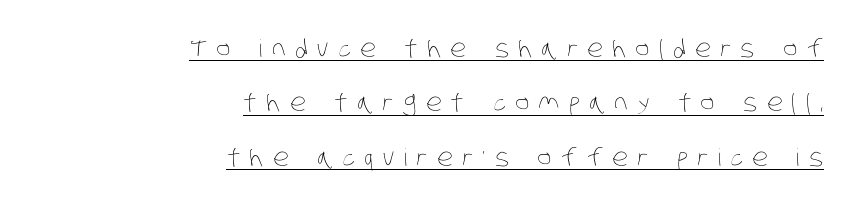
The image shows 24 px text type; set right-aligned, loose line spacing (2.27x), unusually wide letter spacing (+0.39 em), underlined.
